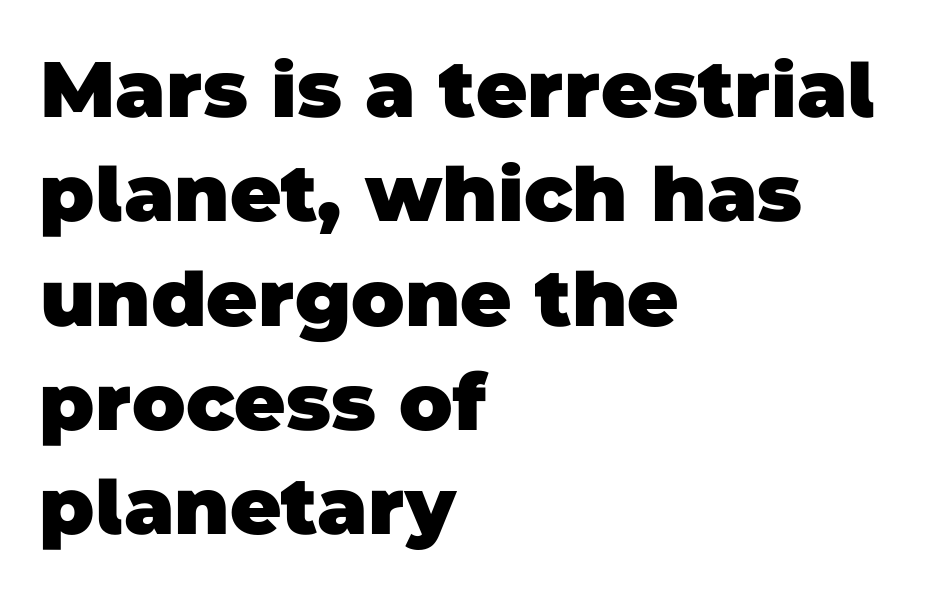
Q: Is the text bold? A: Yes.
Q: Is the typeface a serif or a sans-serif typeface? A: Sans-serif.
Q: Is the text underlined? A: No.
Q: How is the paragraph aligned? A: Left-aligned.
Q: Is the spacing between letters normal or unusually wide? A: Normal.
Q: Is the spacing between lines tight, normal or loose? A: Normal.
Q: Width (condensed, normal, or wide)? A: Normal.
Q: Stroke contrast? A: Low.
Q: x-height? A: Large.
Q: Monospaced? A: No.
